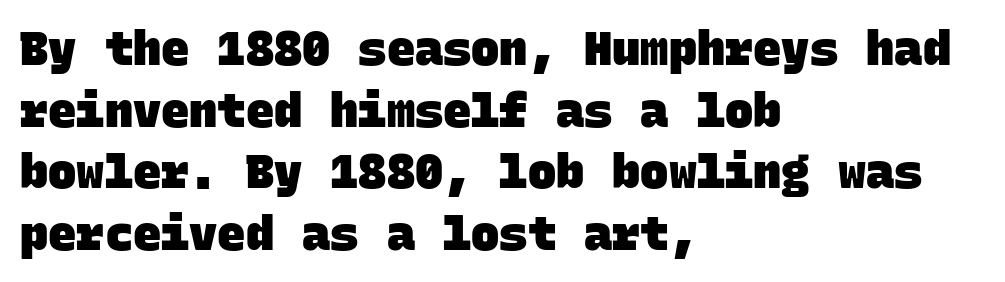
The image shows 47 px heavy sans-serif type, monospaced; set left-aligned, normal line spacing (1.31x), normal letter spacing, not underlined; low stroke contrast and a large x-height.
